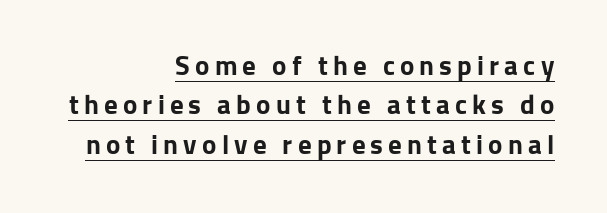
Q: Is the text bold? A: Yes.
Q: Is the text italic (slanted)? A: No, it is upright.
Q: Is the text underlined? A: Yes.
Q: How is the paragraph aligned? A: Right-aligned.
Q: Is the spacing between lines tight, normal or loose? A: Normal.
